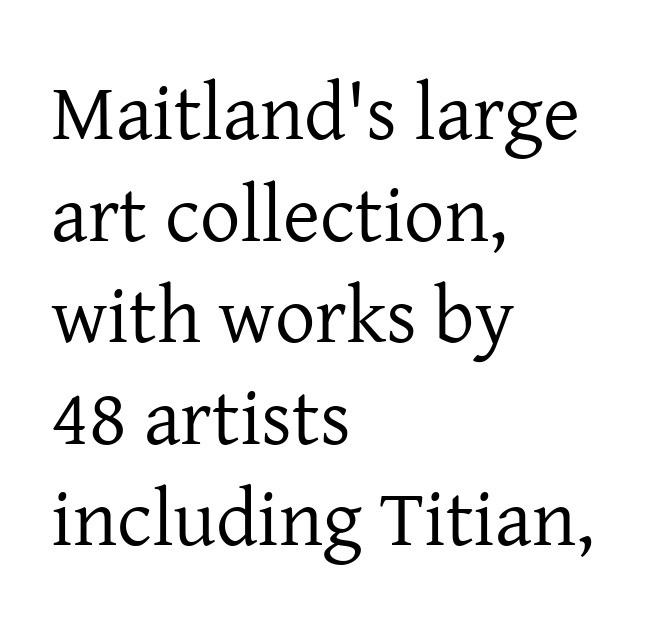
Q: Is the text bold? A: No.
Q: Is the text italic (slanted)? A: No, it is upright.
Q: Is the typeface a serif or a sans-serif typeface? A: Serif.
Q: Is the text underlined? A: No.
Q: How is the paragraph aligned? A: Left-aligned.
Q: Is the spacing between letters normal or unusually wide? A: Normal.
Q: Is the spacing between lines tight, normal or loose? A: Normal.
Q: Width (condensed, normal, or wide)? A: Normal.
Q: Stroke contrast? A: Low.
Q: x-height? A: Medium.
Q: Monospaced? A: No.
